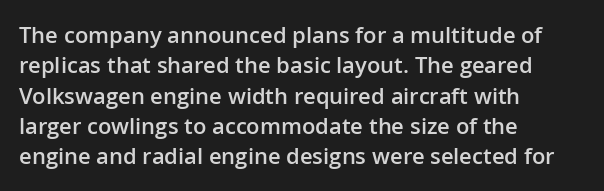
The lines sit at an ordinary, default distance from one another. Letter spacing: default. Check under the words: just untouched page. In terms of weight, the rendering is demibold, just under bold. Short and long lines alike share a common starting point at left. Quick note: not italic, upright.
